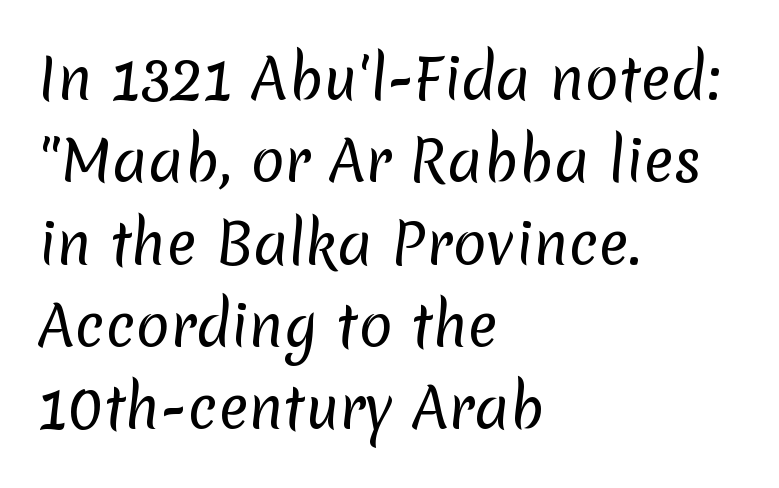
{"serif": "no", "bold": "no", "weight": "regular", "width": "normal", "stroke_contrast": "low", "x_height": "medium", "monospaced": "no", "underline": "no", "align": "left", "line_spacing": "normal", "line_spacing_ratio": 1.47, "letter_spacing": "normal", "letter_spacing_em": 0.0, "glyph_px": 56}
